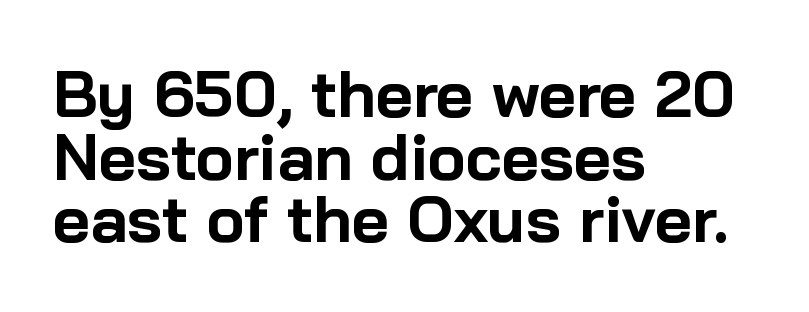
The image shows 64 px bold sans-serif type, upright; set left-aligned, tight line spacing (0.98x), normal letter spacing, not underlined; low stroke contrast and a medium x-height.
